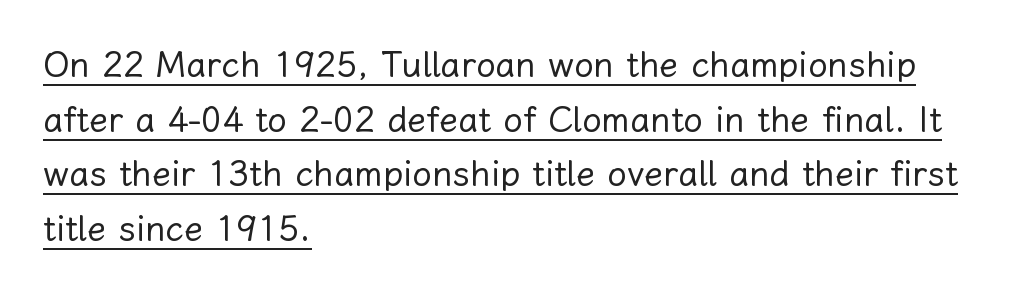
Q: Is the text bold? A: No.
Q: Is the text italic (slanted)? A: No, it is upright.
Q: Is the text underlined? A: Yes.
Q: How is the paragraph aligned? A: Left-aligned.
Q: Is the spacing between letters normal or unusually wide? A: Normal.
Q: Is the spacing between lines tight, normal or loose? A: Normal.
Q: Width (condensed, normal, or wide)? A: Normal.
Q: Stroke contrast? A: Low.
Q: x-height? A: Medium.
Q: Monospaced? A: No.
